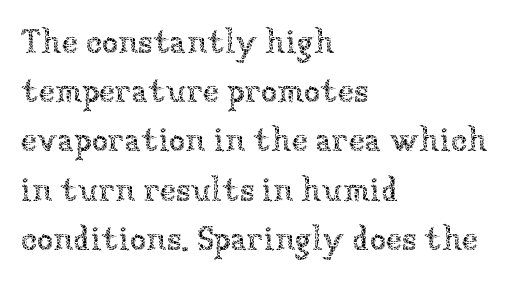
{"italic": "no", "bold": "no", "weight": "thin", "width": "normal", "stroke_contrast": "low", "x_height": "medium", "monospaced": "no", "underline": "no", "align": "left", "line_spacing": "normal", "line_spacing_ratio": 1.49, "letter_spacing": "normal", "letter_spacing_em": 0.0, "glyph_px": 33}
